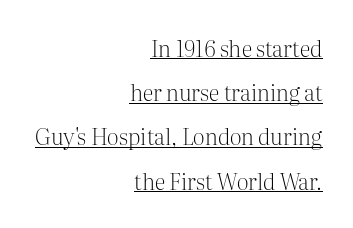
{"italic": "no", "bold": "no", "underline": "yes", "align": "right", "line_spacing": "loose", "line_spacing_ratio": 2.01, "letter_spacing": "normal", "letter_spacing_em": 0.0, "glyph_px": 22}
